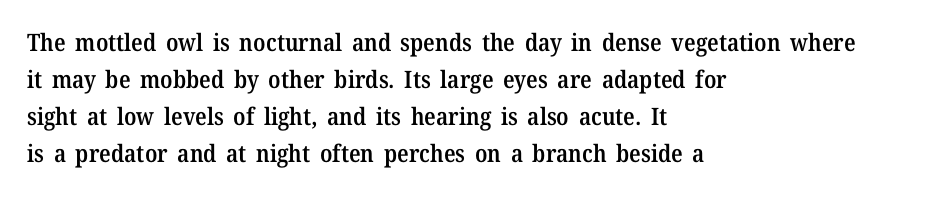
Q: Is the text bold? A: Semi-bold.
Q: Is the text italic (slanted)? A: No, it is upright.
Q: Is the text underlined? A: No.
Q: How is the paragraph aligned? A: Left-aligned.
Q: Is the spacing between letters normal or unusually wide? A: Normal.
Q: Is the spacing between lines tight, normal or loose? A: Normal.
